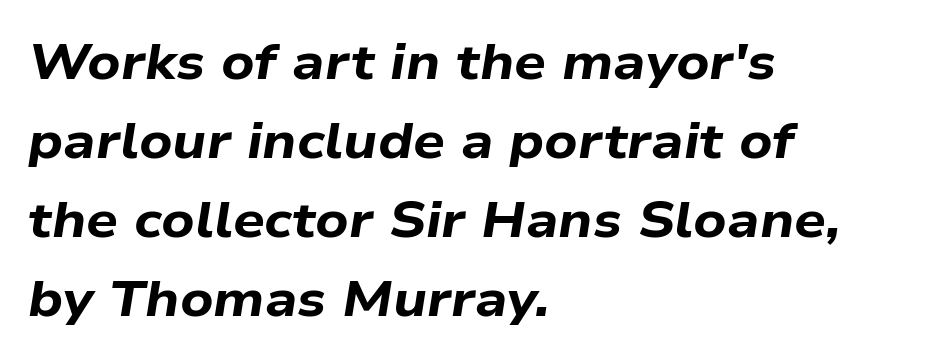
{"italic": "yes", "lean": "right", "slant_degrees": 9, "bold": "yes", "weight": "bold", "width": "wide", "stroke_contrast": "low", "x_height": "medium", "monospaced": "no", "underline": "no", "align": "left", "line_spacing": "normal", "line_spacing_ratio": 1.58, "letter_spacing": "normal", "letter_spacing_em": 0.0, "glyph_px": 50}
